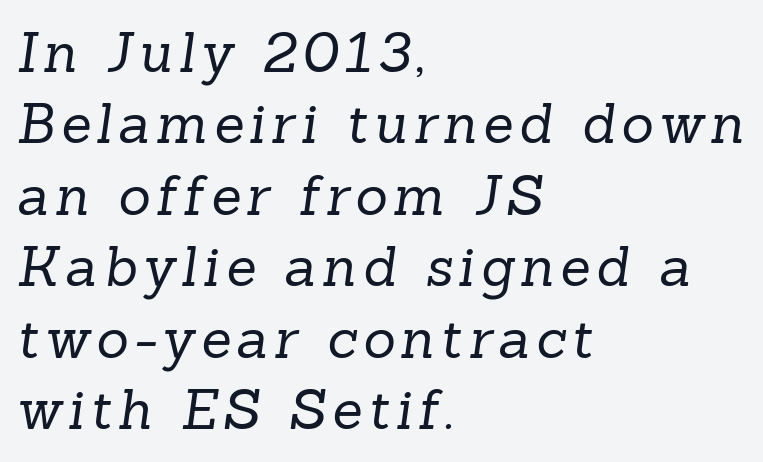
The typeface chosen for these lines features serifs. Is this a fixed-width face? No — the glyphs have proportional, varying widths. The letters look calm and open, with moderate or lighter stems. In terms of leading, this rendering sits right in the middle. All the whitespace from short lines collects on the right.
